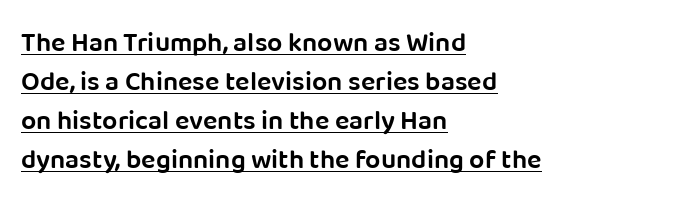
Q: Is the text bold? A: Semi-bold.
Q: Is the text italic (slanted)? A: No, it is upright.
Q: Is the text underlined? A: Yes.
Q: How is the paragraph aligned? A: Left-aligned.
Q: Is the spacing between letters normal or unusually wide? A: Normal.
Q: Is the spacing between lines tight, normal or loose? A: Normal.
